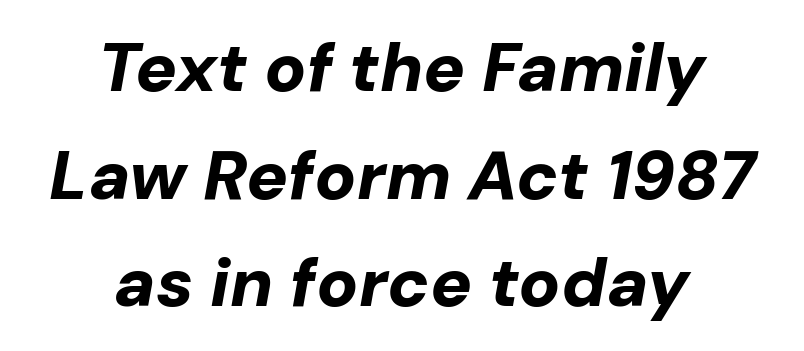
Q: Is the text bold? A: Yes.
Q: Is the text italic (slanted)? A: Yes, it leans right by about 10 degrees.
Q: Is the text underlined? A: No.
Q: How is the paragraph aligned? A: Centered.
Q: Is the spacing between letters normal or unusually wide? A: Normal.
Q: Is the spacing between lines tight, normal or loose? A: Normal.
Q: Width (condensed, normal, or wide)? A: Normal.
Q: Stroke contrast? A: Low.
Q: x-height? A: Medium.
Q: Monospaced? A: No.
